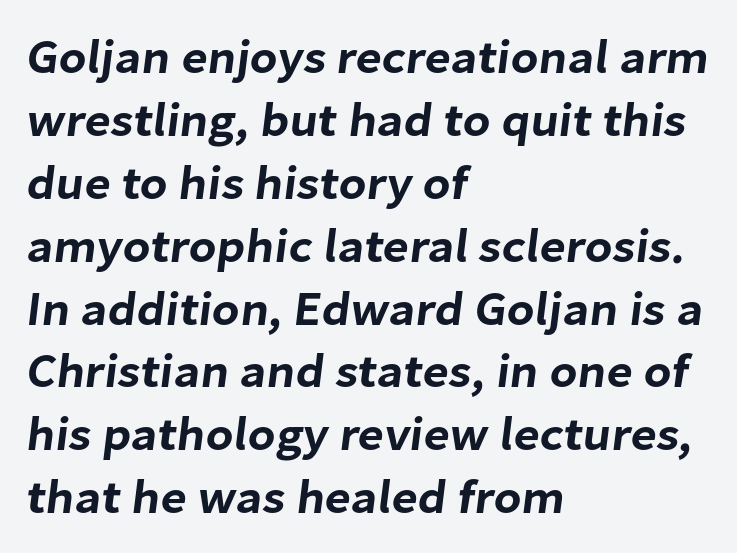
The image shows 48 px sans-serif type; set left-aligned, normal line spacing (1.31x), normal letter spacing, not underlined; low stroke contrast and a medium x-height.
